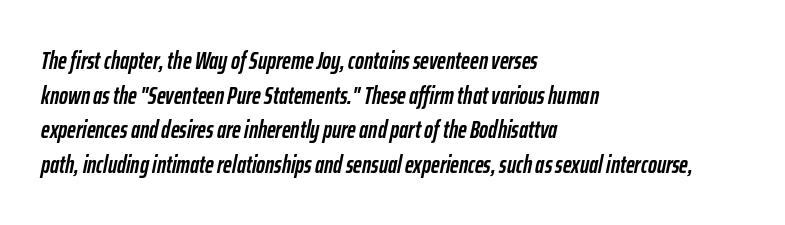
The image shows 24 px bold type, italic (leaning right); set left-aligned, normal line spacing (1.44x), normal letter spacing, not underlined.
